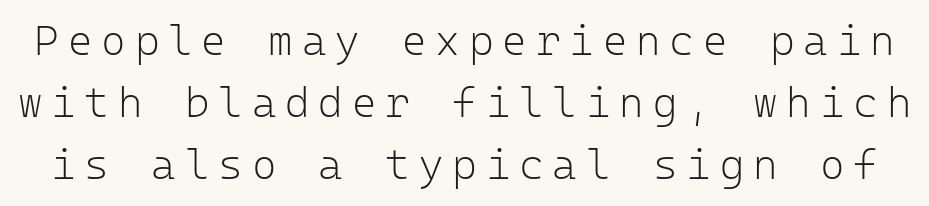
The image shows 42 px light sans-serif type, upright, monospaced; set normal line spacing (1.48x), unusually wide letter spacing (+0.21 em), not underlined; low stroke contrast and a medium x-height.
